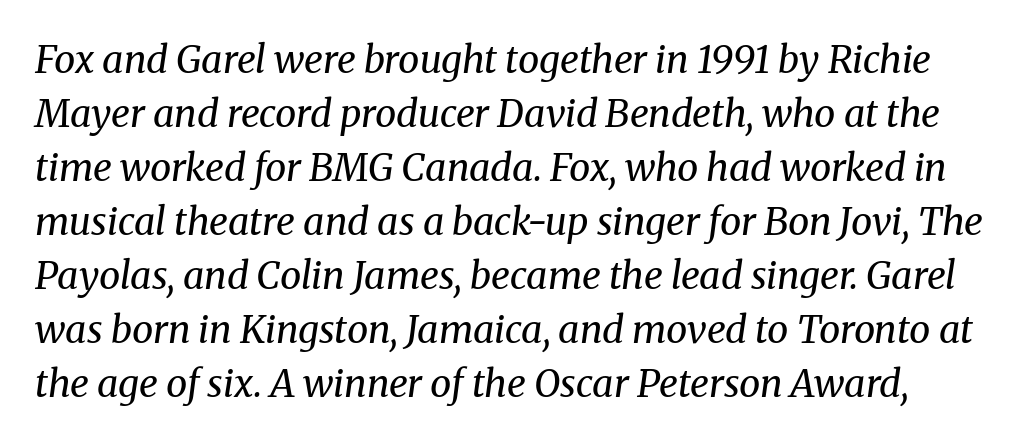
Italic? Definitely — the glyphs are oblique. Do the characters align in a grid? No, the font is proportional. The rendering shows small feet on the letterforms — a serif design. Interline gaps are of average width in this sample.
